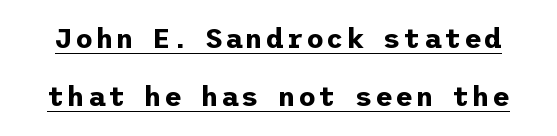
The image shows 27 px bold type, upright; set loose line spacing (2.15x), underlined.
